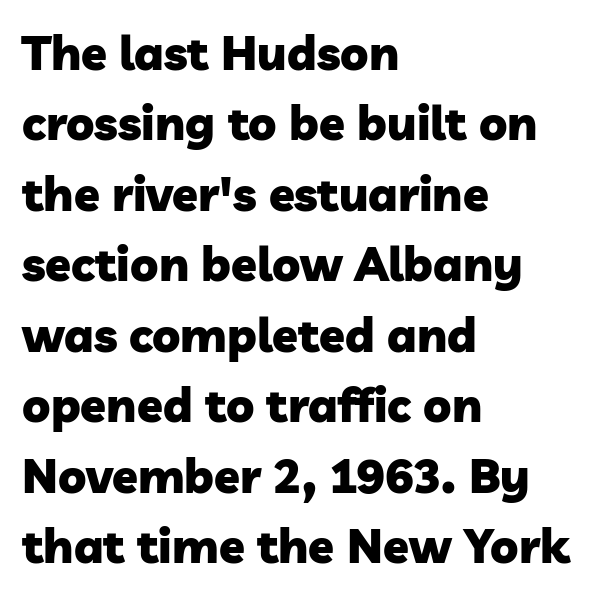
The image shows 47 px heavy sans-serif type; set left-aligned, normal line spacing (1.5x), normal letter spacing, not underlined; low stroke contrast and a medium x-height.
